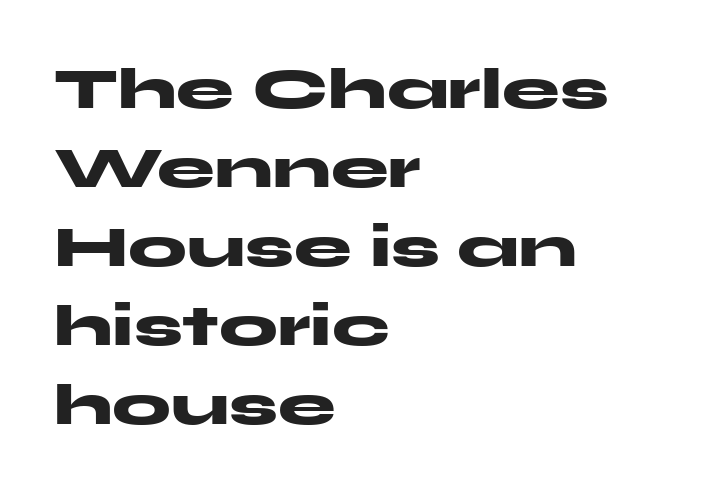
Look at the tracking — it's just the regular setting, nothing added. A clean baseline with only descenders dipping below it. The lines sit at an ordinary, default distance from one another. Note the varied advance widths — an 'i' is clearly narrower than an 'm'. These lines stack with their left ends in a neat column. Nothing sits at the stroke ends, so this counts as sans-serif.
